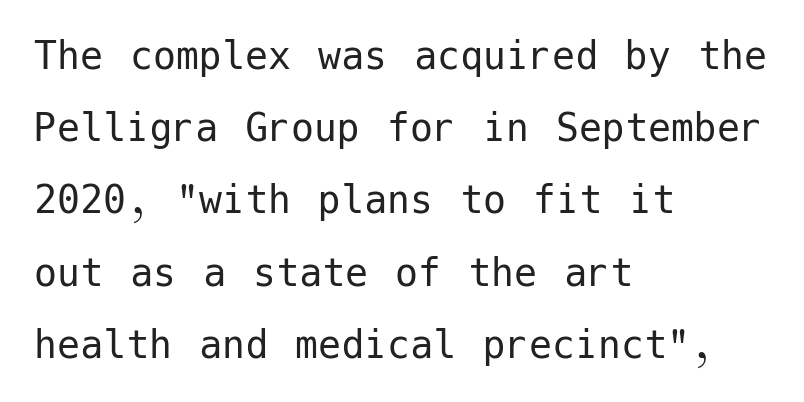
Weight: in the light-to-regular range. Serif or sans? Sans — the stroke terminals are bare. The typography opts for an upright posture over an oblique one. How would I describe the line gaps? Plain and ordinary. Each row of text sits above clean, open space.
